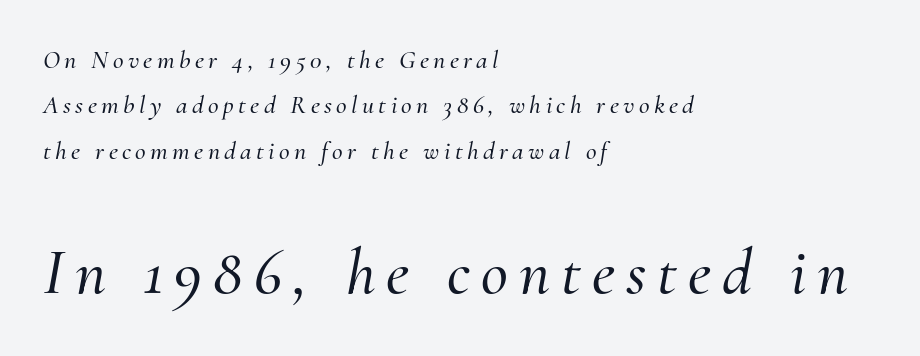
Is this a sans? No — the strokes have serifs. Type without underlining. This layout puts the modest block above and the oversized block below. The letters advance in unequal steps, a hallmark of proportional type. This sample is left-justified, so line endings fall wherever the words run out. The face used here has a pronounced slope to its letters.
